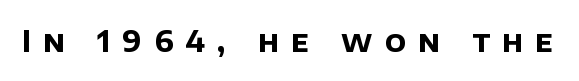
The image shows 29 px bold sans-serif type; set unusually wide letter spacing (+0.42 em), not underlined; low stroke contrast and a large x-height.
